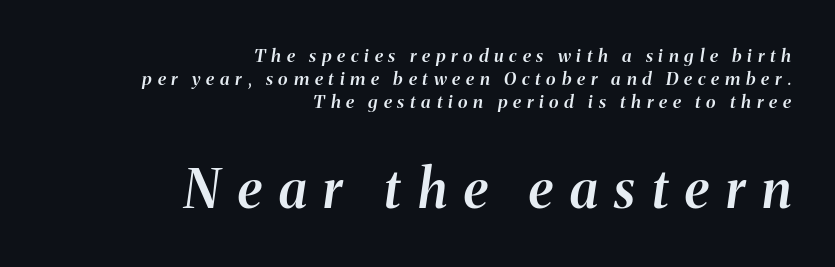
Q: Is the text bold? A: Semi-bold.
Q: Is the text italic (slanted)? A: Yes, it leans right by about 8 degrees.
Q: Is the text underlined? A: No.
Q: How is the paragraph aligned? A: Right-aligned.
Q: Is the spacing between letters normal or unusually wide? A: Unusually wide.
Q: Is the spacing between lines tight, normal or loose? A: Normal.
Q: Which block of text is set in a larger size, the first (top) or the second (bottom)? A: The second (bottom) one.
Q: Width (condensed, normal, or wide)? A: Normal.
Q: Stroke contrast? A: Medium.
Q: x-height? A: Medium.
Q: Monospaced? A: No.
